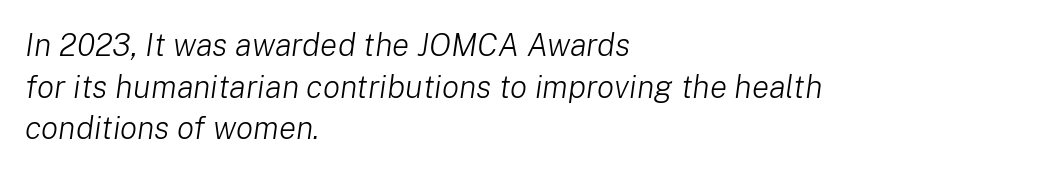
Q: Is the text bold? A: No.
Q: Is the text italic (slanted)? A: Yes, it leans right by about 8 degrees.
Q: Is the text underlined? A: No.
Q: How is the paragraph aligned? A: Left-aligned.
Q: Is the spacing between letters normal or unusually wide? A: Normal.
Q: Is the spacing between lines tight, normal or loose? A: Normal.
Q: Width (condensed, normal, or wide)? A: Normal.
Q: Stroke contrast? A: Low.
Q: x-height? A: Medium.
Q: Monospaced? A: No.
